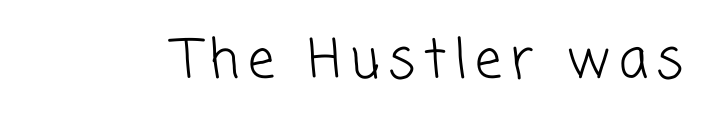
{"serif": "no", "bold": "no", "weight": "light", "width": "normal", "stroke_contrast": "low", "x_height": "medium", "monospaced": "no", "underline": "no", "glyph_px": 53}
